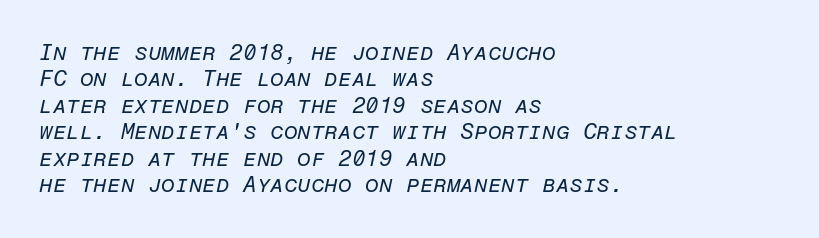
Q: Is the text bold? A: No.
Q: Is the text italic (slanted)? A: Yes, it leans right by about 12 degrees.
Q: Is the text underlined? A: No.
Q: How is the paragraph aligned? A: Left-aligned.
Q: Is the spacing between letters normal or unusually wide? A: Normal.
